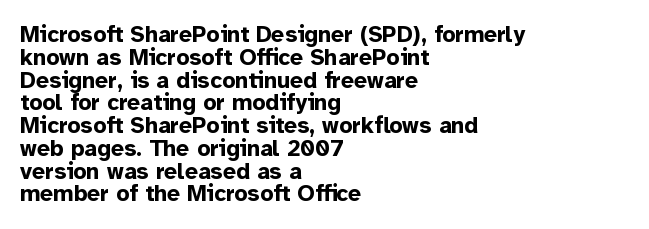
Unlike italic type, these characters show no tilt at all. Tightly led — the rows are bunched. Glance below the letters and you will spot only blank space. Letter spacing: default.
